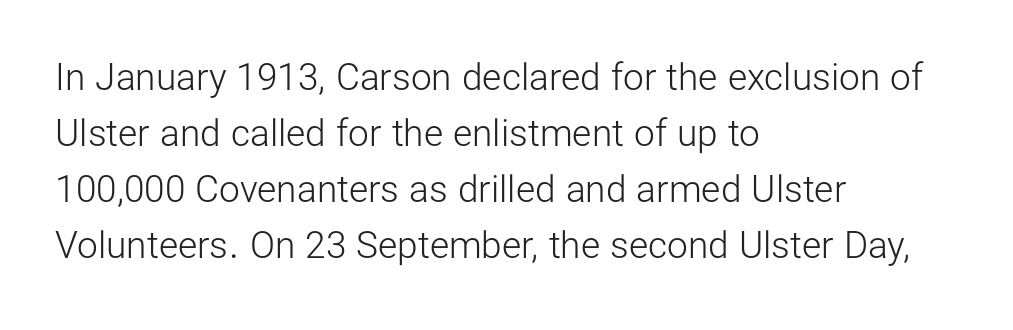
The image shows 37 px light sans-serif type, upright; set left-aligned, normal line spacing (1.51x), normal letter spacing, not underlined; low stroke contrast and a medium x-height.
